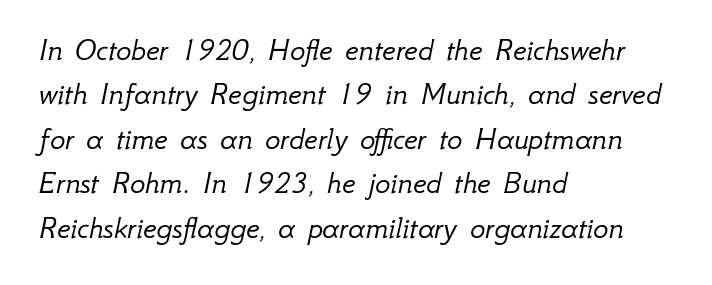
Q: Is the text bold? A: No.
Q: Is the text italic (slanted)? A: Yes, it leans right by about 12 degrees.
Q: Is the text underlined? A: No.
Q: How is the paragraph aligned? A: Left-aligned.
Q: Is the spacing between letters normal or unusually wide? A: Normal.
Q: Is the spacing between lines tight, normal or loose? A: Normal.
Q: Width (condensed, normal, or wide)? A: Normal.
Q: Stroke contrast? A: Low.
Q: x-height? A: Small.
Q: Monospaced? A: No.
